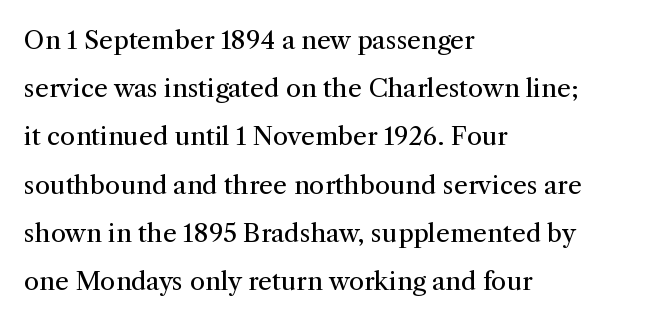
{"italic": "no", "bold": "no", "underline": "no", "align": "left", "line_spacing": "loose", "line_spacing_ratio": 1.93, "letter_spacing": "normal", "letter_spacing_em": 0.0, "glyph_px": 25}
